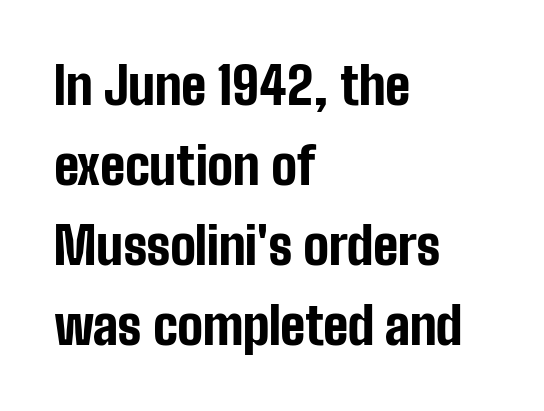
Q: Is the text bold? A: Yes.
Q: Is the text italic (slanted)? A: No, it is upright.
Q: Is the typeface a serif or a sans-serif typeface? A: Sans-serif.
Q: Is the text underlined? A: No.
Q: How is the paragraph aligned? A: Left-aligned.
Q: Is the spacing between letters normal or unusually wide? A: Normal.
Q: Is the spacing between lines tight, normal or loose? A: Normal.
Q: Width (condensed, normal, or wide)? A: Condensed.
Q: Stroke contrast? A: Low.
Q: x-height? A: Medium.
Q: Monospaced? A: No.
